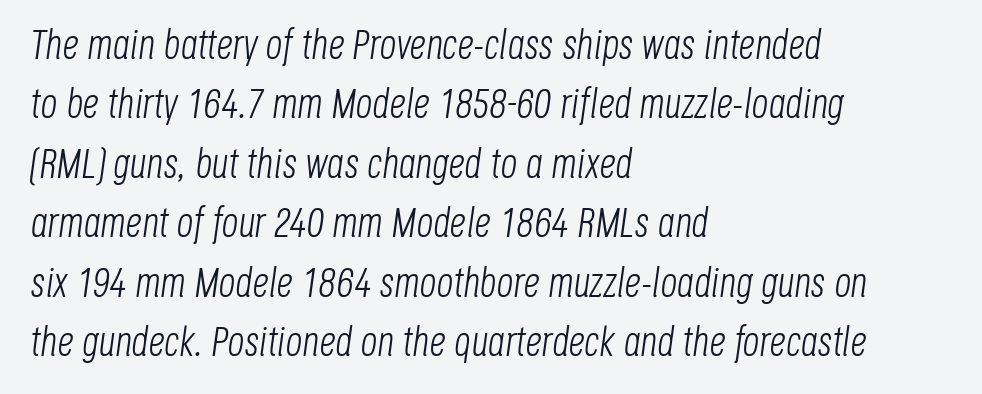
Line starts are locked; line ends wander. Rule under the text: the space is simply empty. A typesetter would mark this as italic. Standard letterfit; no display-style spreading of the glyphs. The space between consecutive lines is moderate.
